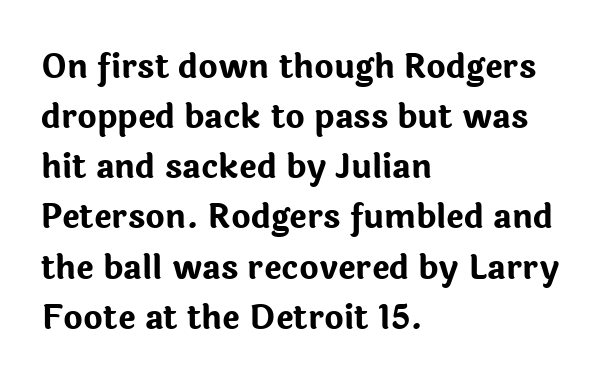
{"serif": "no", "italic": "no", "bold": "yes", "weight": "bold", "width": "normal", "stroke_contrast": "low", "x_height": "medium", "monospaced": "no", "underline": "no", "align": "left", "line_spacing": "normal", "line_spacing_ratio": 1.52, "letter_spacing": "normal", "letter_spacing_em": 0.0, "glyph_px": 33}
